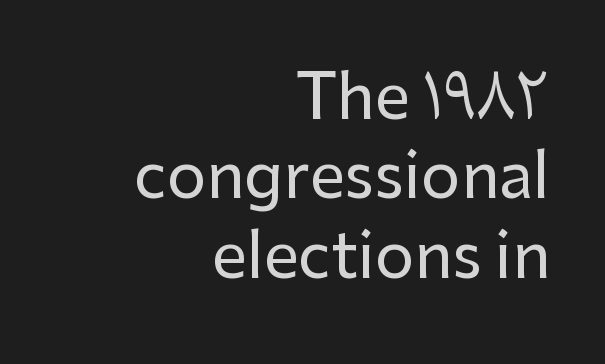
The image shows 62 px sans-serif type, upright; set right-aligned, normal line spacing (1.28x), normal letter spacing, not underlined; low stroke contrast and a medium x-height.
